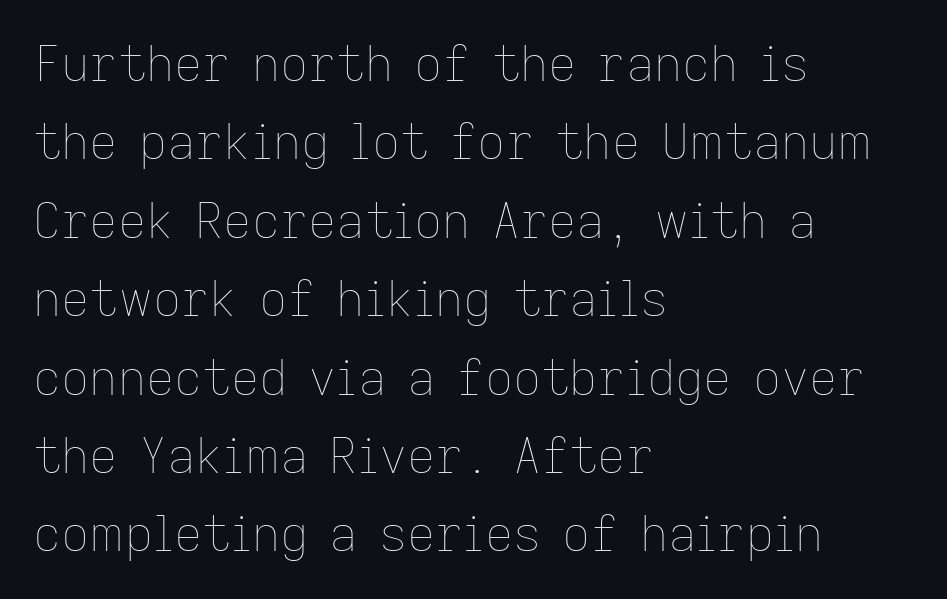
The image shows 49 px thin type, upright; set left-aligned, normal line spacing (1.6x), normal letter spacing, not underlined; low stroke contrast and a medium x-height.
